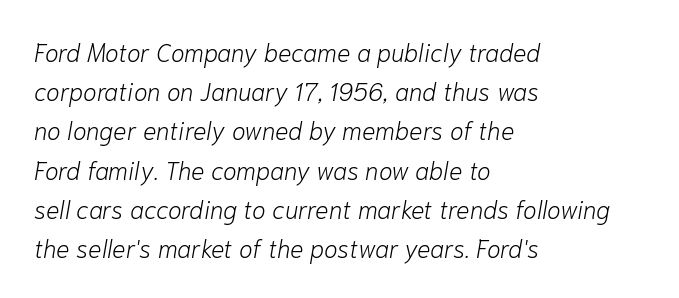
Q: Is the text bold? A: No.
Q: Is the text italic (slanted)? A: Yes, it leans right by about 10 degrees.
Q: Is the text underlined? A: No.
Q: How is the paragraph aligned? A: Left-aligned.
Q: Is the spacing between letters normal or unusually wide? A: Normal.
Q: Is the spacing between lines tight, normal or loose? A: Normal.
